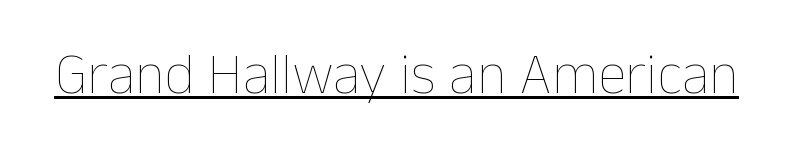
The image shows 58 px thin type, upright; set normal letter spacing, underlined; low stroke contrast and a medium x-height.
